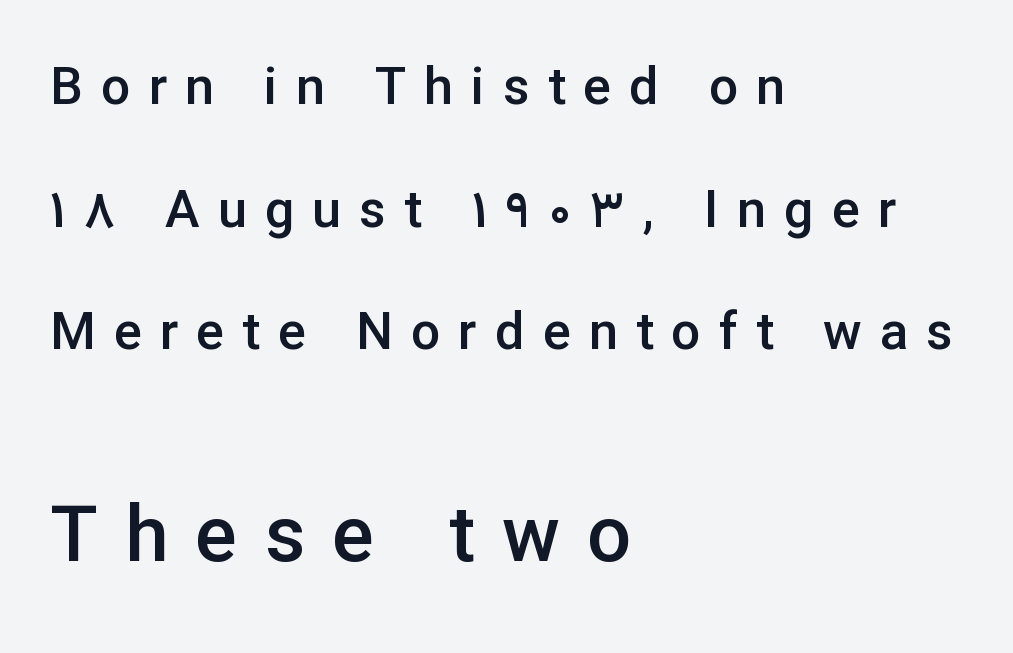
Q: Is the text bold? A: Semi-bold.
Q: Is the text italic (slanted)? A: No, it is upright.
Q: Is the typeface a serif or a sans-serif typeface? A: Sans-serif.
Q: Is the text underlined? A: No.
Q: How is the paragraph aligned? A: Left-aligned.
Q: Is the spacing between letters normal or unusually wide? A: Unusually wide.
Q: Is the spacing between lines tight, normal or loose? A: Loose.
Q: Which block of text is set in a larger size, the first (top) or the second (bottom)? A: The second (bottom) one.
Q: Width (condensed, normal, or wide)? A: Normal.
Q: Stroke contrast? A: Low.
Q: x-height? A: Medium.
Q: Monospaced? A: No.
